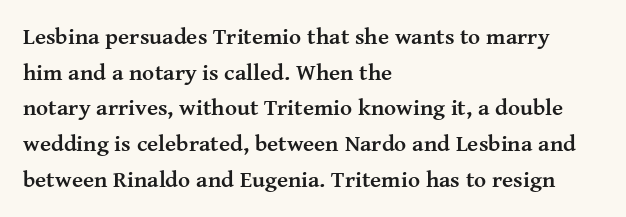
Q: Is the text bold? A: Yes.
Q: Is the text italic (slanted)? A: No, it is upright.
Q: Is the text underlined? A: No.
Q: How is the paragraph aligned? A: Left-aligned.
Q: Is the spacing between letters normal or unusually wide? A: Normal.
Q: Is the spacing between lines tight, normal or loose? A: Normal.
